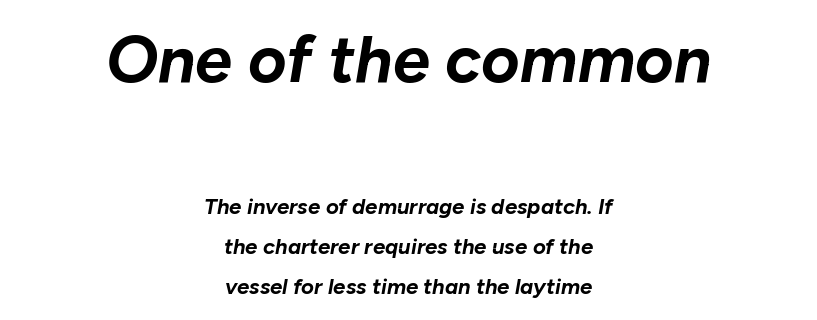
{"italic": "yes", "lean": "right", "slant_degrees": 10, "bold": "yes", "weight": "bold", "width": "normal", "stroke_contrast": "low", "x_height": "medium", "monospaced": "no", "underline": "no", "align": "center", "line_spacing_ratio": 1.83, "letter_spacing": "normal", "letter_spacing_em": 0.0, "larger_block": "first", "size_ratio": 3.0, "glyph_px": 66}
